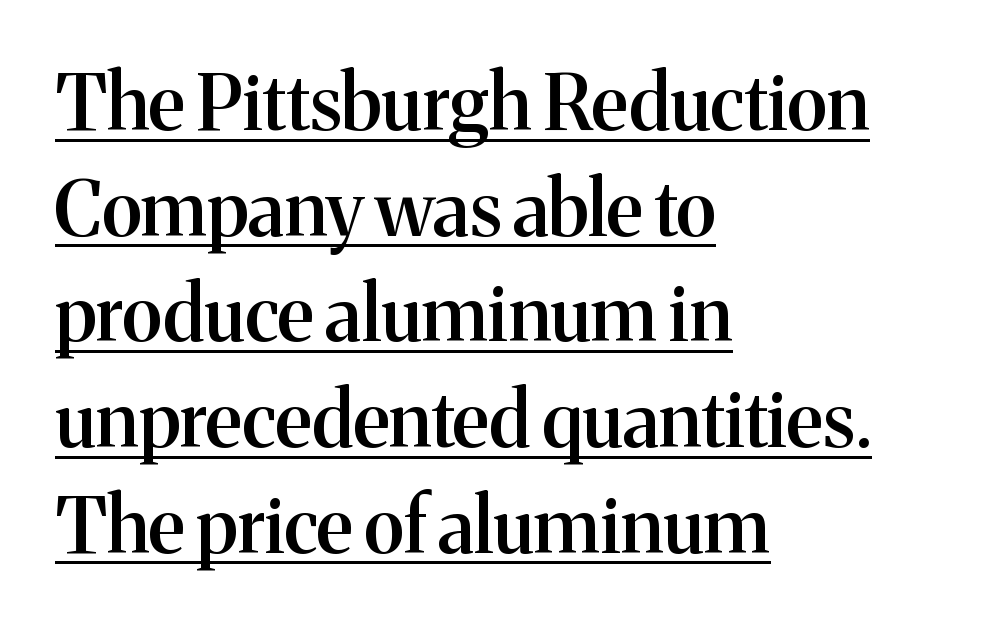
{"serif": "yes", "italic": "no", "bold": "semi", "weight": "semibold", "width": "normal", "stroke_contrast": "medium", "x_height": "medium", "monospaced": "no", "underline": "yes", "align": "left", "line_spacing": "normal", "line_spacing_ratio": 1.39, "letter_spacing": "normal", "letter_spacing_em": 0.0, "glyph_px": 76}
